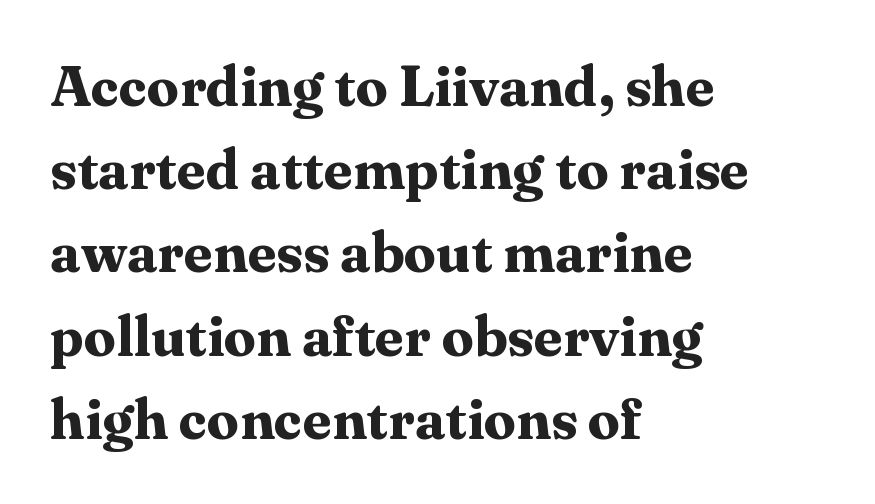
The rendering uses natural spacing where letterforms have individual widths. Tracking here is standard; glyphs follow each other at the usual distance. How heavy is the stroke? Heavy — this is a bold. Underlining? Definitely not there. No italicization has been applied; the sample stays upright. Leading: standard.
